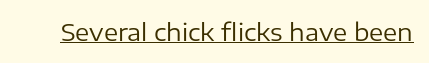
The image shows 24 px text type, upright; set normal letter spacing, underlined.
